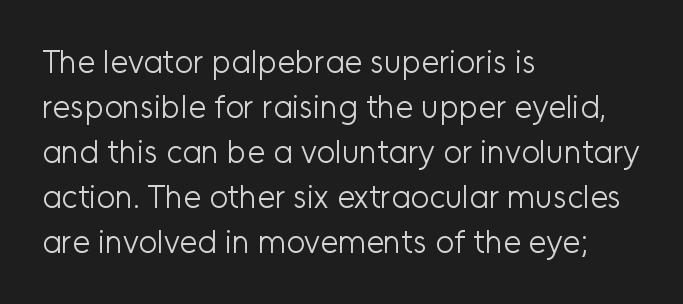
The image shows 32 px light sans-serif type, upright; set left-aligned, normal line spacing (1.41x), normal letter spacing, not underlined; low stroke contrast and a medium x-height.
